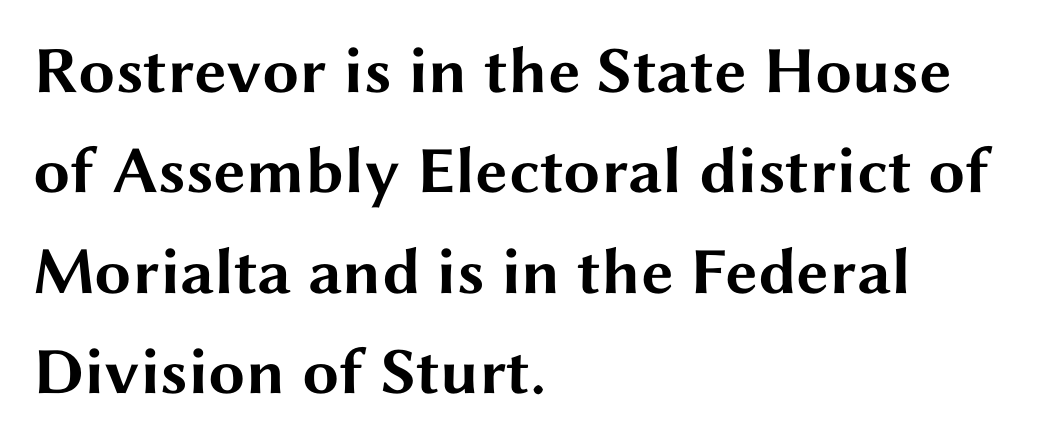
Q: Is the text bold? A: Yes.
Q: Is the text italic (slanted)? A: No, it is upright.
Q: Is the typeface a serif or a sans-serif typeface? A: Sans-serif.
Q: Is the text underlined? A: No.
Q: How is the paragraph aligned? A: Left-aligned.
Q: Is the spacing between letters normal or unusually wide? A: Normal.
Q: Is the spacing between lines tight, normal or loose? A: Normal.
Q: Width (condensed, normal, or wide)? A: Wide.
Q: Stroke contrast? A: Medium.
Q: x-height? A: Medium.
Q: Monospaced? A: No.
